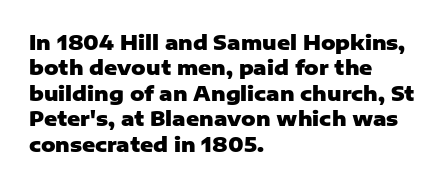
Q: Is the text bold? A: Yes.
Q: Is the text italic (slanted)? A: No, it is upright.
Q: Is the text underlined? A: No.
Q: How is the paragraph aligned? A: Left-aligned.
Q: Is the spacing between letters normal or unusually wide? A: Normal.
Q: Is the spacing between lines tight, normal or loose? A: Normal.
